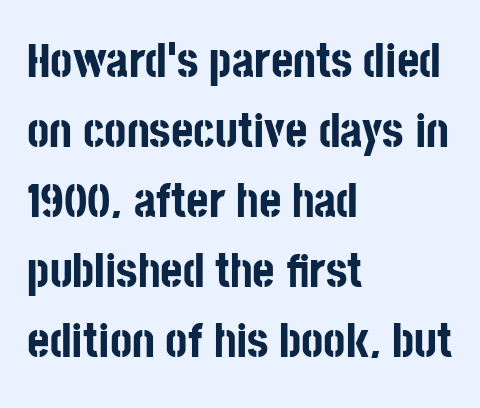
This is the regular roman posture of the typeface. Anything drawn beneath the words? Only blank space. Spacing between characters is what you'd get straight out of the box. These lines sit exactly where default settings would place them.
